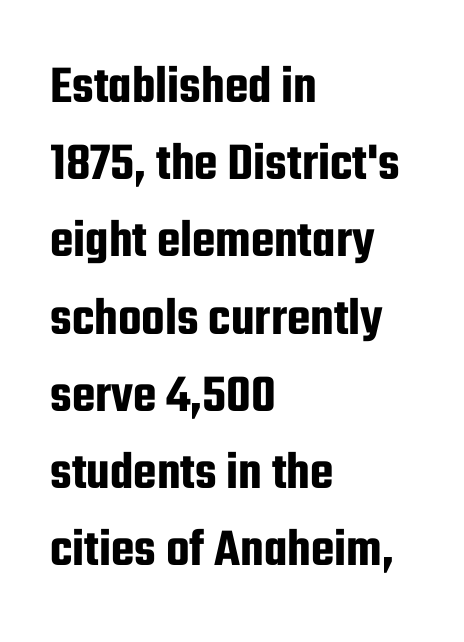
If you drew a ruler down the left edge, every line would touch it. The rendering uses natural spacing where letterforms have individual widths. Compared with typical body copy, the letter spacing here is the same. Vertical strokes here are truly vertical. Line spacing here is normal.
